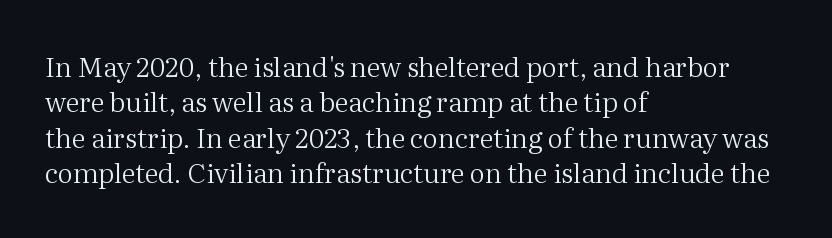
{"italic": "no", "bold": "no", "underline": "no", "align": "left", "line_spacing": "normal", "line_spacing_ratio": 1.31, "letter_spacing": "normal", "letter_spacing_em": 0.0, "glyph_px": 27}
